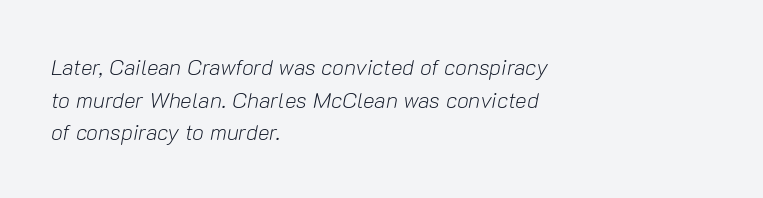
Whoever set this chose a conventional vertical rhythm. Just letters on the line, the space beneath them empty. Nothing unusual about the tracking: characters are spaced as the font intends. Yep, that's italic — everything's leaning. The rag falls on the right side of this text block. Stroke thickness stays within the range of a standard reading face or lighter.
